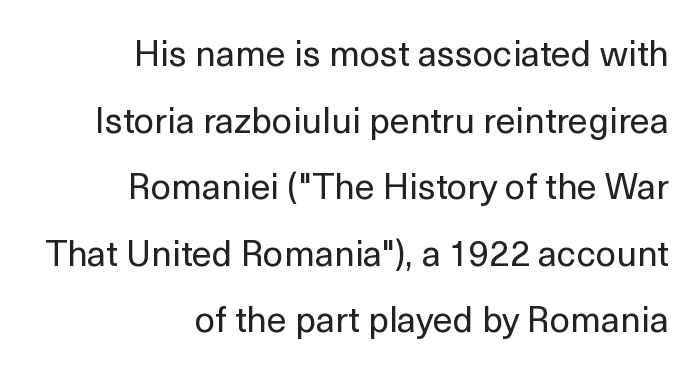
The image shows 36 px regular-weight sans-serif type, upright; set right-aligned, line spacing 1.85x, normal letter spacing, not underlined; a medium x-height.
